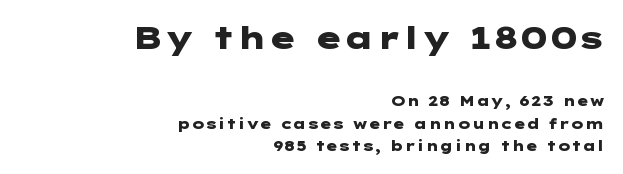
The image shows 31 px heavy, wide sans-serif type, upright; set right-aligned, normal line spacing (1.6x), normal letter spacing, not underlined; the first (top) block is 2.21x larger; low stroke contrast and a medium x-height.
